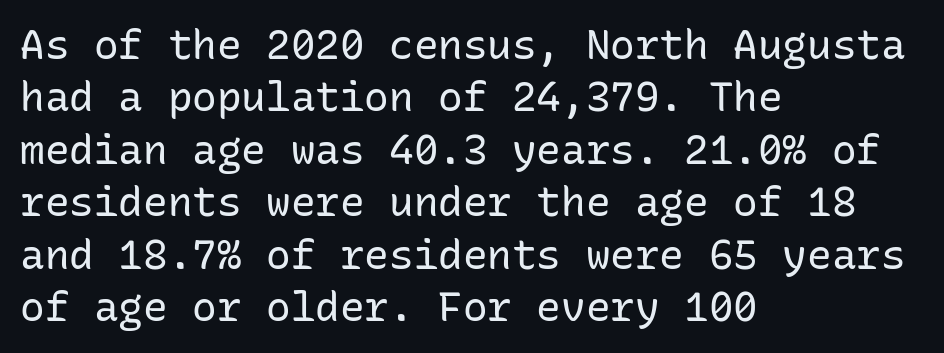
Q: Is the text bold? A: No.
Q: Is the text italic (slanted)? A: No, it is upright.
Q: Is the typeface a serif or a sans-serif typeface? A: Sans-serif.
Q: Is the text underlined? A: No.
Q: How is the paragraph aligned? A: Left-aligned.
Q: Is the spacing between letters normal or unusually wide? A: Normal.
Q: Is the spacing between lines tight, normal or loose? A: Normal.
Q: Width (condensed, normal, or wide)? A: Normal.
Q: Stroke contrast? A: Low.
Q: x-height? A: Medium.
Q: Monospaced? A: Yes.
